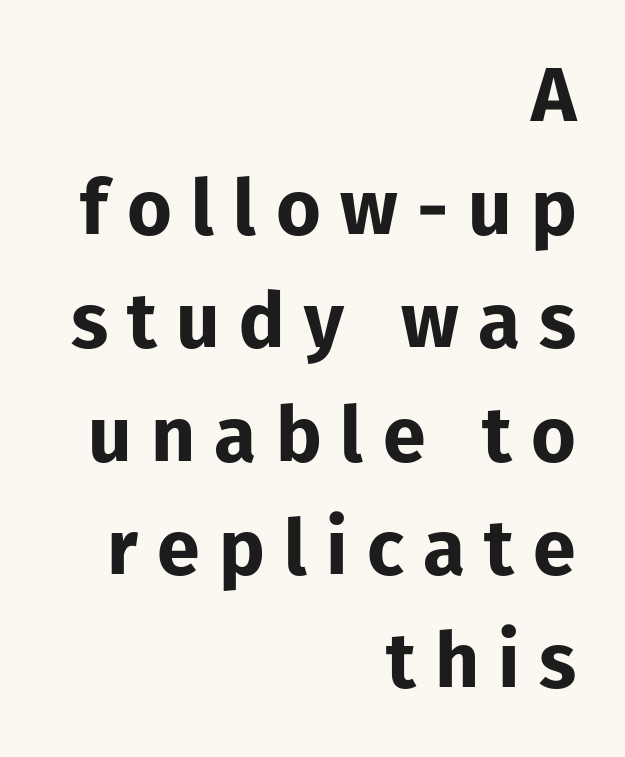
{"serif": "no", "italic": "no", "bold": "yes", "weight": "bold", "width": "normal", "stroke_contrast": "low", "x_height": "medium", "monospaced": "no", "underline": "no", "align": "right", "line_spacing": "normal", "line_spacing_ratio": 1.47, "letter_spacing": "wide", "letter_spacing_em": 0.25, "glyph_px": 77}
